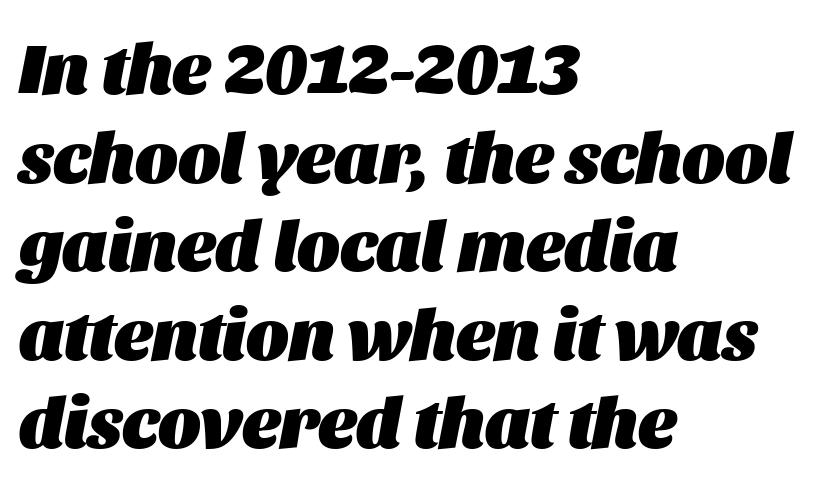
{"italic": "yes", "lean": "right", "slant_degrees": 11, "bold": "yes", "weight": "heavy", "width": "normal", "stroke_contrast": "medium", "x_height": "large", "monospaced": "no", "underline": "no", "align": "left", "line_spacing_ratio": 1.23, "letter_spacing": "normal", "letter_spacing_em": 0.0, "glyph_px": 72}
